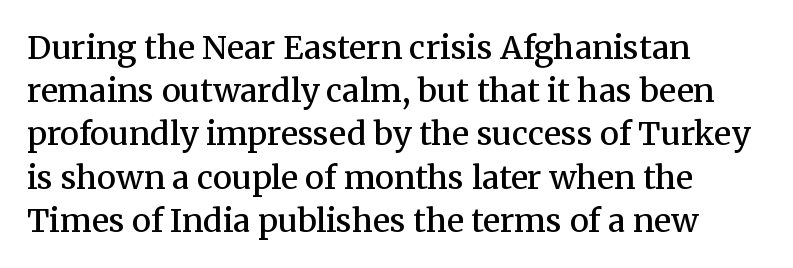
Q: Is the text bold? A: Semi-bold.
Q: Is the text italic (slanted)? A: No, it is upright.
Q: Is the typeface a serif or a sans-serif typeface? A: Serif.
Q: Is the text underlined? A: No.
Q: How is the paragraph aligned? A: Left-aligned.
Q: Is the spacing between letters normal or unusually wide? A: Normal.
Q: Is the spacing between lines tight, normal or loose? A: Normal.
Q: Width (condensed, normal, or wide)? A: Normal.
Q: Stroke contrast? A: Medium.
Q: x-height? A: Medium.
Q: Monospaced? A: No.
